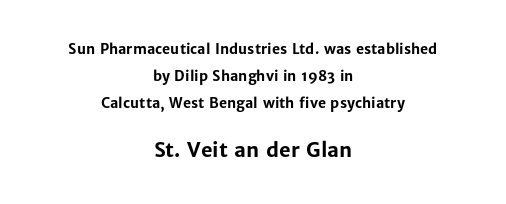
{"italic": "no", "bold": "yes", "underline": "no", "align": "center", "line_spacing": "loose", "line_spacing_ratio": 1.93, "letter_spacing": "normal", "letter_spacing_em": 0.0, "larger_block": "second", "size_ratio": 1.43, "glyph_px": 20}
